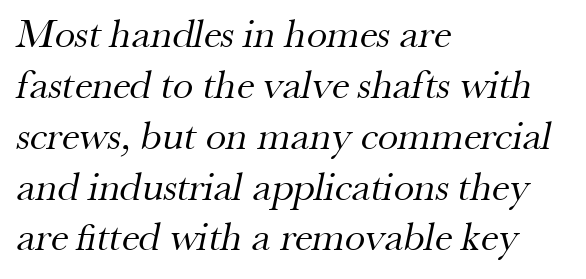
{"serif": "yes", "bold": "no", "weight": "regular", "width": "normal", "stroke_contrast": "medium", "x_height": "small", "monospaced": "no", "underline": "no", "align": "left", "line_spacing_ratio": 1.24, "letter_spacing": "normal", "letter_spacing_em": 0.0, "glyph_px": 41}
